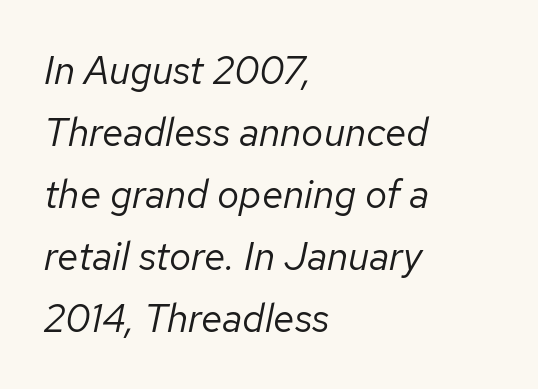
Q: Is the text bold? A: No.
Q: Is the text italic (slanted)? A: Yes, it leans right by about 12 degrees.
Q: Is the text underlined? A: No.
Q: How is the paragraph aligned? A: Left-aligned.
Q: Is the spacing between letters normal or unusually wide? A: Normal.
Q: Is the spacing between lines tight, normal or loose? A: Normal.
Q: Width (condensed, normal, or wide)? A: Normal.
Q: Stroke contrast? A: Low.
Q: x-height? A: Medium.
Q: Monospaced? A: No.
